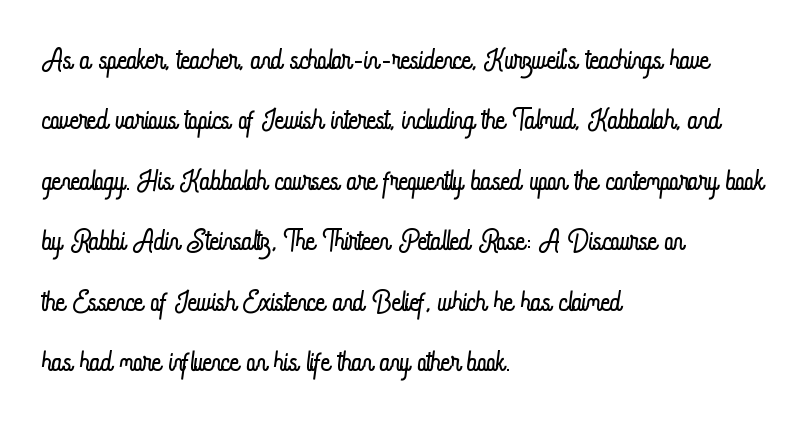
{"bold": "no", "weight": "light", "width": "condensed", "stroke_contrast": "low", "x_height": "small", "monospaced": "no", "underline": "no", "align": "left", "line_spacing": "normal", "line_spacing_ratio": 1.51, "letter_spacing": "normal", "letter_spacing_em": 0.0, "glyph_px": 40}
